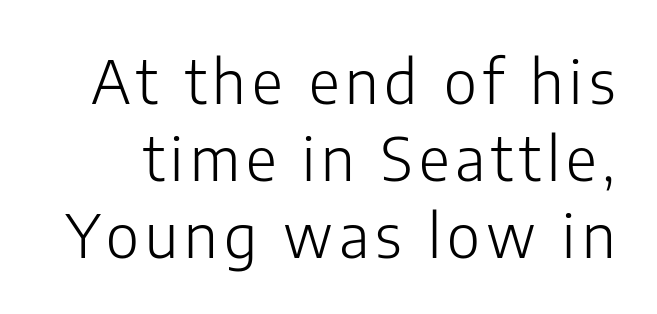
The image shows 60 px light sans-serif type, upright; set normal line spacing (1.28x), not underlined; low stroke contrast and a medium x-height.
